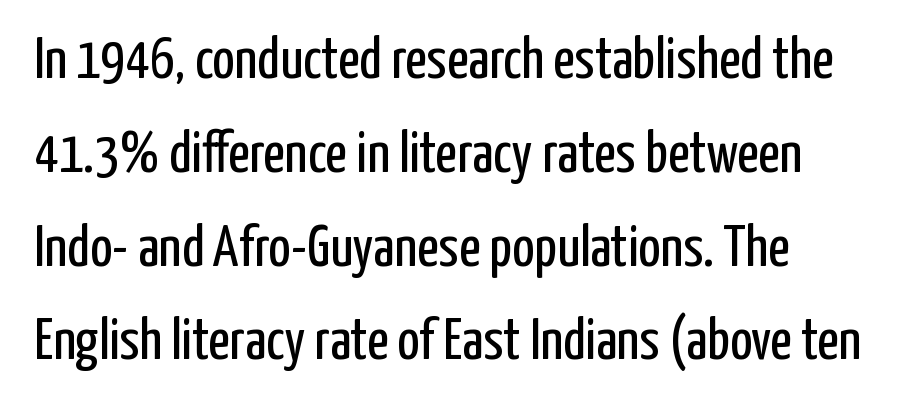
{"serif": "no", "italic": "no", "bold": "no", "weight": "regular", "width": "condensed", "stroke_contrast": "low", "x_height": "medium", "monospaced": "no", "underline": "no", "line_spacing": "normal", "line_spacing_ratio": 1.59, "letter_spacing": "normal", "letter_spacing_em": 0.0, "glyph_px": 59}
